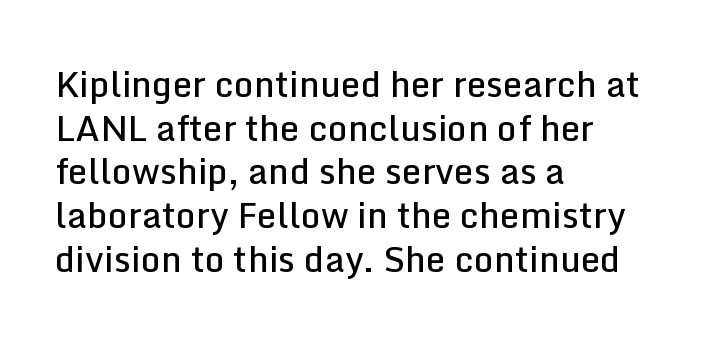
Type style note: lacks serifs. Notice how the passage keeps a crisp vertical edge on the left only. The gap between lines stays unmarked. Every letter is mildly thick-stroked: semibold rather than bold.
